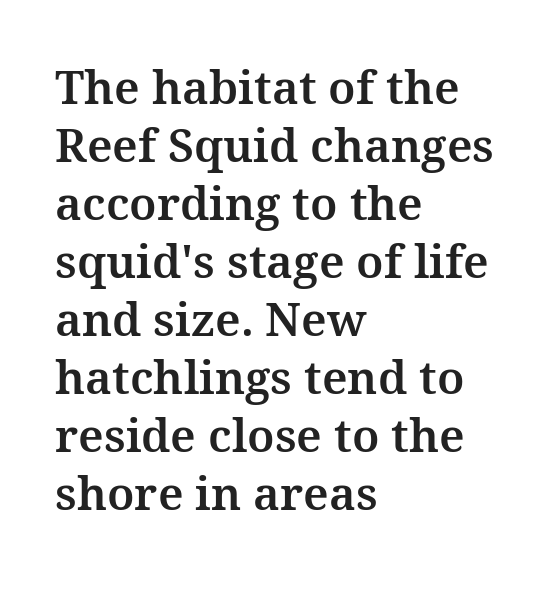
Q: Is the text italic (slanted)? A: No, it is upright.
Q: Is the typeface a serif or a sans-serif typeface? A: Serif.
Q: Is the text underlined? A: No.
Q: How is the paragraph aligned? A: Left-aligned.
Q: Is the spacing between letters normal or unusually wide? A: Normal.
Q: Is the spacing between lines tight, normal or loose? A: Normal.
Q: Width (condensed, normal, or wide)? A: Normal.
Q: Stroke contrast? A: Medium.
Q: x-height? A: Medium.
Q: Monospaced? A: No.
